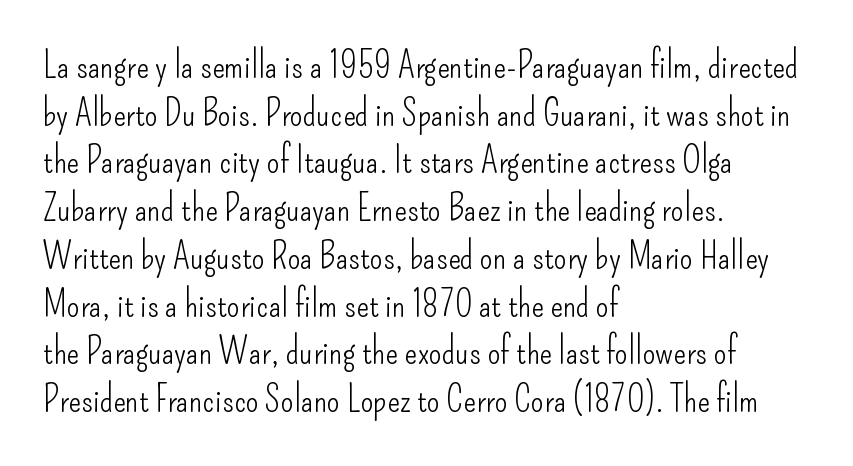
{"serif": "no", "italic": "no", "bold": "no", "weight": "light", "width": "condensed", "stroke_contrast": "low", "x_height": "small", "monospaced": "no", "underline": "no", "align": "left", "line_spacing": "normal", "line_spacing_ratio": 1.29, "letter_spacing": "normal", "letter_spacing_em": 0.0, "glyph_px": 37}
